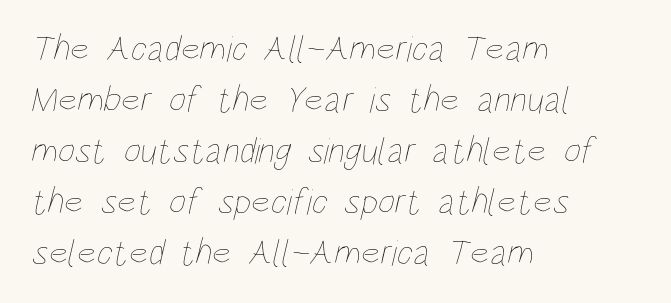
Each letter keeps its own natural width here, so spacing adapts to shape. Short note: letters normally spaced. No word sits above an underline. Letters have the restrained weight of plain body copy at most. Honestly, the row spacing looks completely unremarkable. Line beginnings align vertically; line endings do not.
